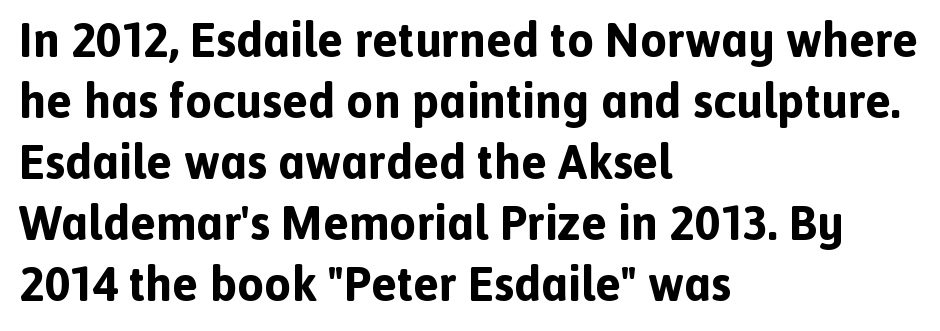
{"serif": "no", "italic": "no", "bold": "yes", "weight": "bold", "width": "normal", "x_height": "medium", "monospaced": "no", "underline": "no", "align": "left", "line_spacing": "normal", "line_spacing_ratio": 1.27, "letter_spacing": "normal", "letter_spacing_em": 0.0, "glyph_px": 48}
